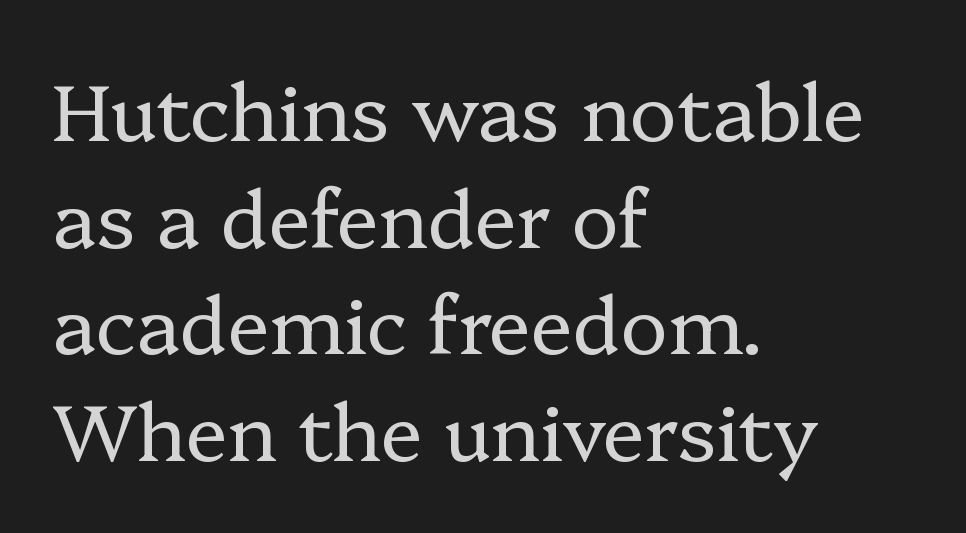
The image shows 79 px regular-weight serif type, upright; set left-aligned, normal line spacing (1.35x), normal letter spacing, not underlined; low stroke contrast and a medium x-height.
